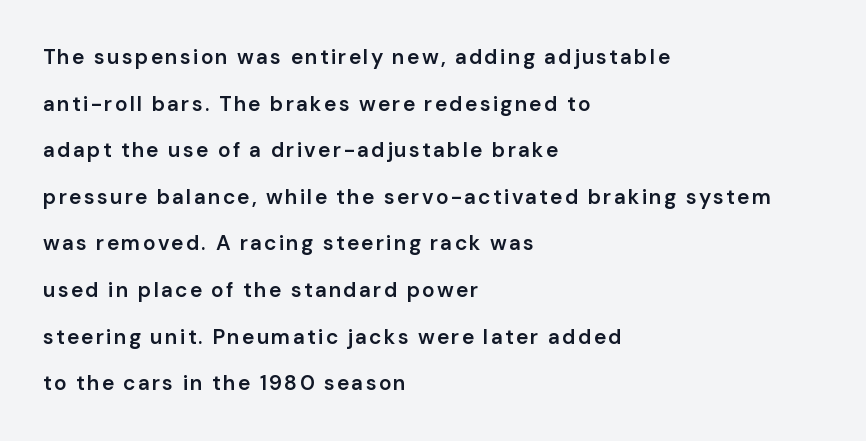
Summary of weight: moderately heavy, a semibold. This sample uses an upright cut, with every glyph sitting square on the baseline. One glance says open: line gaps are wider than usual. Clear beneath every line of the passage.
